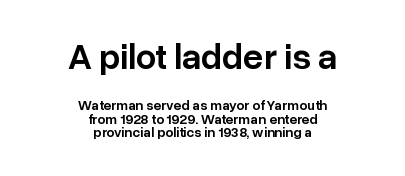
{"serif": "no", "italic": "no", "bold": "semi", "weight": "semibold", "width": "normal", "stroke_contrast": "low", "x_height": "medium", "monospaced": "no", "underline": "no", "align": "center", "line_spacing": "tight", "line_spacing_ratio": 0.96, "letter_spacing": "normal", "letter_spacing_em": 0.0, "larger_block": "first", "size_ratio": 2.57, "glyph_px": 36}
